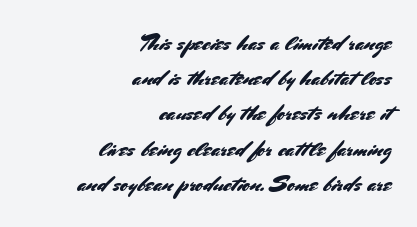
The image shows 23 px text type; set right-aligned, normal line spacing (1.53x), normal letter spacing, not underlined.
